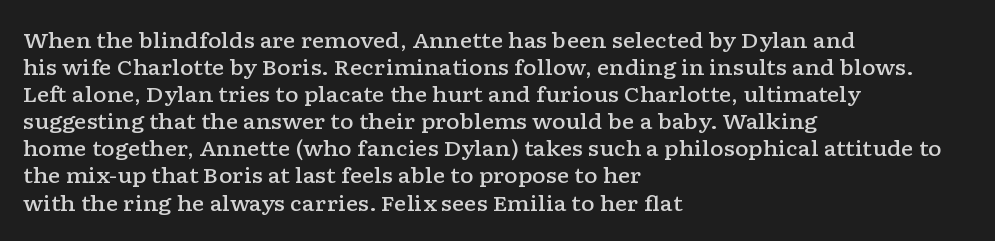
The image shows 21 px text type, upright; set left-aligned, normal line spacing (1.29x), normal letter spacing, not underlined.
